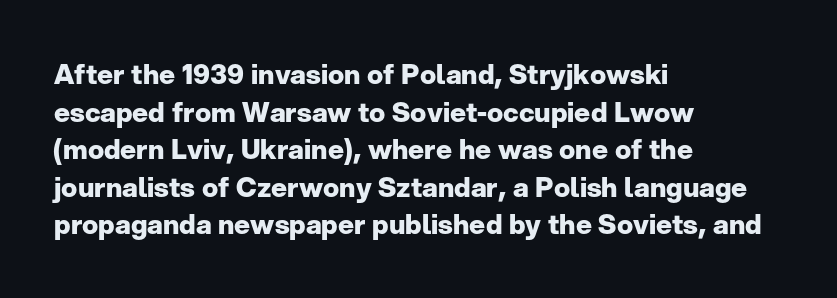
Q: Is the text bold? A: Yes.
Q: Is the text italic (slanted)? A: No, it is upright.
Q: Is the text underlined? A: No.
Q: How is the paragraph aligned? A: Left-aligned.
Q: Is the spacing between letters normal or unusually wide? A: Normal.
Q: Is the spacing between lines tight, normal or loose? A: Normal.
